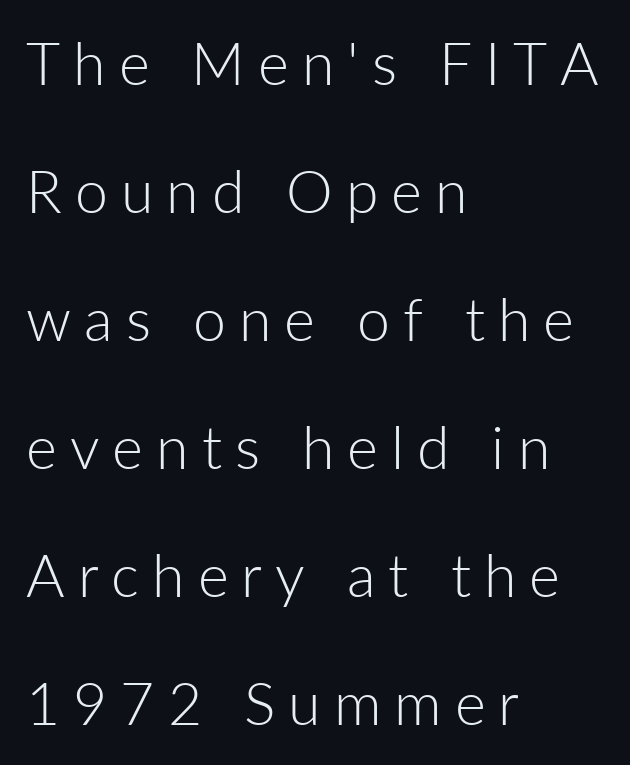
Q: Is the text bold? A: No.
Q: Is the text italic (slanted)? A: No, it is upright.
Q: Is the typeface a serif or a sans-serif typeface? A: Sans-serif.
Q: Is the text underlined? A: No.
Q: How is the paragraph aligned? A: Left-aligned.
Q: Is the spacing between letters normal or unusually wide? A: Unusually wide.
Q: Is the spacing between lines tight, normal or loose? A: Loose.
Q: Width (condensed, normal, or wide)? A: Normal.
Q: Stroke contrast? A: Low.
Q: x-height? A: Medium.
Q: Monospaced? A: No.
